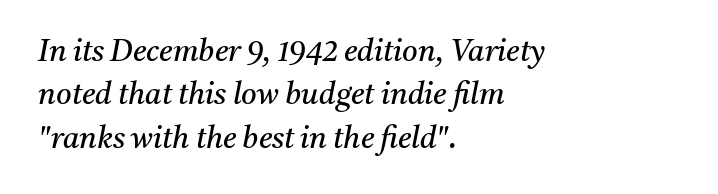
Q: Is the text bold? A: No.
Q: Is the text italic (slanted)? A: Yes, it leans right by about 11 degrees.
Q: Is the typeface a serif or a sans-serif typeface? A: Serif.
Q: Is the text underlined? A: No.
Q: How is the paragraph aligned? A: Left-aligned.
Q: Is the spacing between letters normal or unusually wide? A: Normal.
Q: Is the spacing between lines tight, normal or loose? A: Normal.
Q: Width (condensed, normal, or wide)? A: Normal.
Q: Stroke contrast? A: Medium.
Q: x-height? A: Medium.
Q: Monospaced? A: No.
